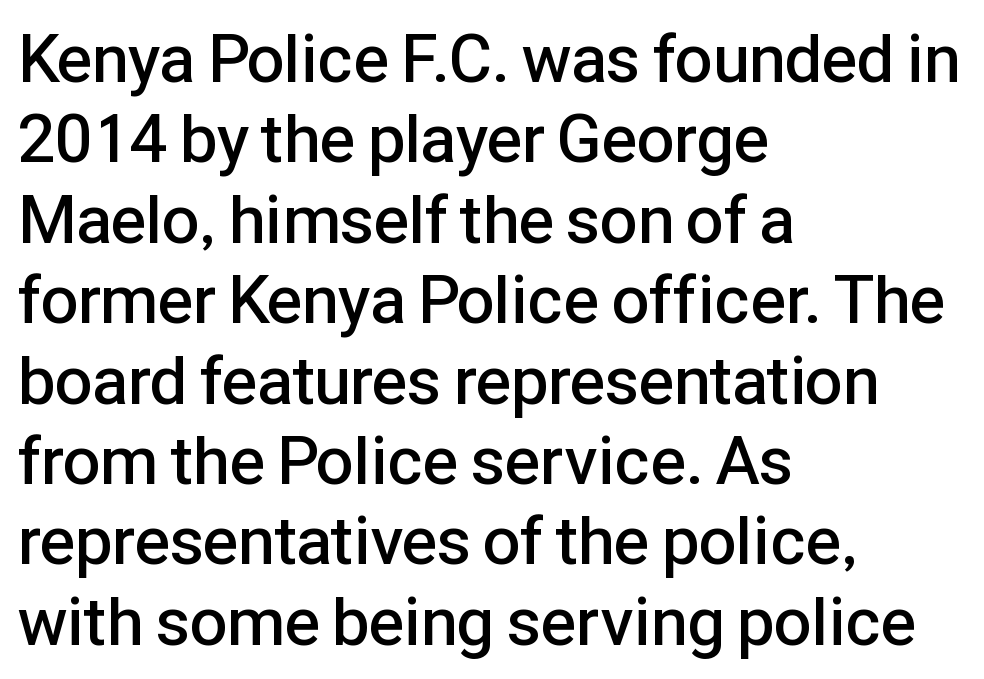
{"serif": "no", "italic": "no", "bold": "semi", "weight": "semibold", "width": "normal", "stroke_contrast": "low", "x_height": "medium", "monospaced": "no", "underline": "no", "align": "left", "line_spacing_ratio": 1.2, "letter_spacing": "normal", "letter_spacing_em": 0.0, "glyph_px": 67}
